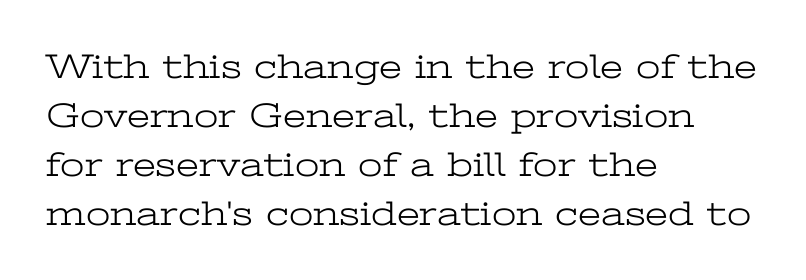
The image shows 35 px light, wide serif type, upright; set left-aligned, normal line spacing (1.4x), normal letter spacing, not underlined; low stroke contrast and a medium x-height.
